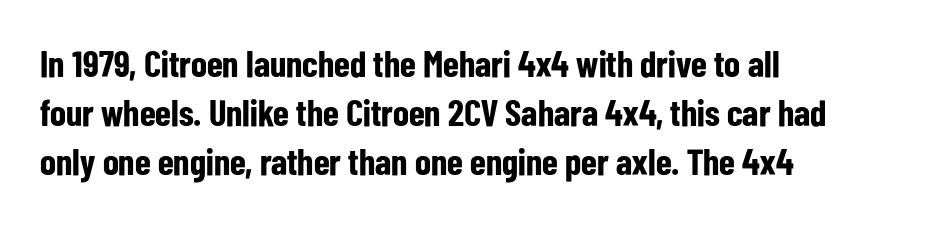
Q: Is the text bold? A: Yes.
Q: Is the text italic (slanted)? A: No, it is upright.
Q: Is the typeface a serif or a sans-serif typeface? A: Sans-serif.
Q: Is the text underlined? A: No.
Q: How is the paragraph aligned? A: Left-aligned.
Q: Is the spacing between letters normal or unusually wide? A: Normal.
Q: Is the spacing between lines tight, normal or loose? A: Normal.
Q: Width (condensed, normal, or wide)? A: Condensed.
Q: Stroke contrast? A: Low.
Q: x-height? A: Medium.
Q: Monospaced? A: No.
